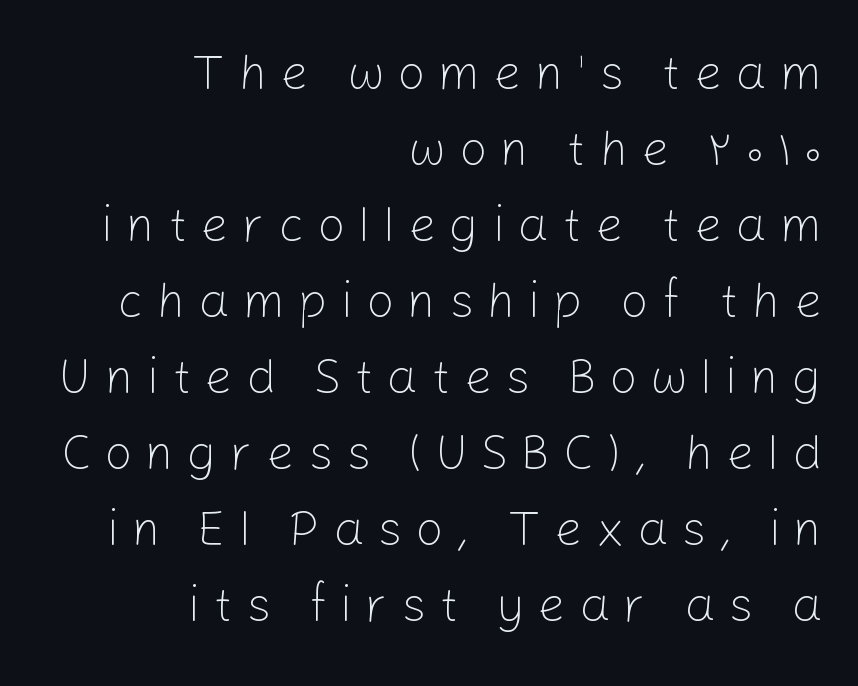
Where is the straight margin? On the right. Line spacing here is normal. Rendered with straight, roman letterforms. The cut favours lightness, reaching ordinary text weight at its darkest.
